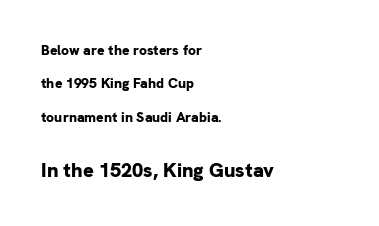
Q: Is the text bold? A: Yes.
Q: Is the text italic (slanted)? A: No, it is upright.
Q: Is the text underlined? A: No.
Q: How is the paragraph aligned? A: Left-aligned.
Q: Is the spacing between letters normal or unusually wide? A: Normal.
Q: Is the spacing between lines tight, normal or loose? A: Loose.
Q: Which block of text is set in a larger size, the first (top) or the second (bottom)? A: The second (bottom) one.
